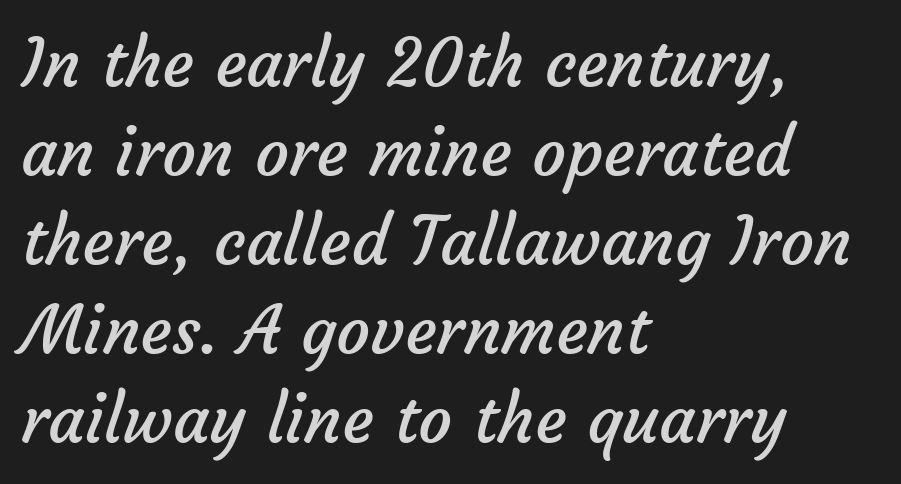
{"serif": "no", "bold": "no", "weight": "regular", "width": "normal", "stroke_contrast": "low", "x_height": "medium", "monospaced": "no", "underline": "no", "align": "left", "line_spacing": "normal", "line_spacing_ratio": 1.33, "letter_spacing": "normal", "letter_spacing_em": 0.0, "glyph_px": 67}
